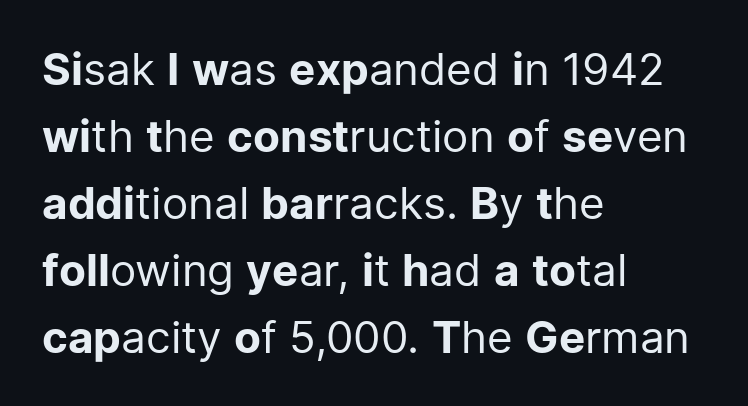
Q: Is the text bold? A: No.
Q: Is the text italic (slanted)? A: No, it is upright.
Q: Is the typeface a serif or a sans-serif typeface? A: Sans-serif.
Q: Is the text underlined? A: No.
Q: How is the paragraph aligned? A: Left-aligned.
Q: Is the spacing between letters normal or unusually wide? A: Normal.
Q: Is the spacing between lines tight, normal or loose? A: Normal.
Q: Width (condensed, normal, or wide)? A: Normal.
Q: Stroke contrast? A: Low.
Q: x-height? A: Medium.
Q: Monospaced? A: No.
